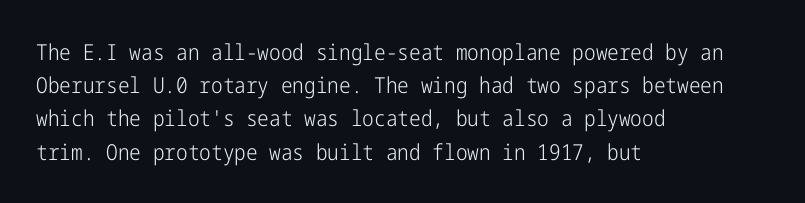
Q: Is the text bold? A: No.
Q: Is the text italic (slanted)? A: No, it is upright.
Q: Is the text underlined? A: No.
Q: How is the paragraph aligned? A: Left-aligned.
Q: Is the spacing between letters normal or unusually wide? A: Normal.
Q: Is the spacing between lines tight, normal or loose? A: Normal.
